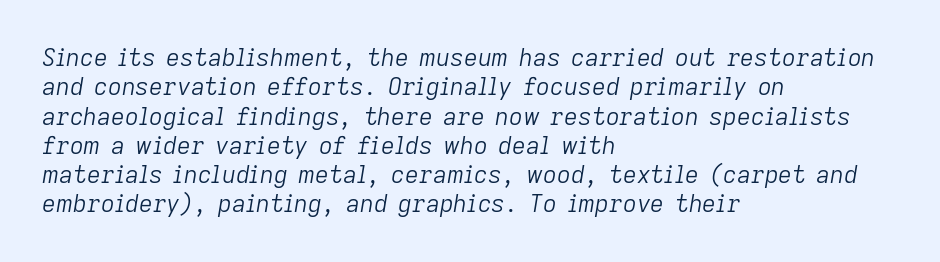
Glyph-to-glyph distance matches everyday printed text. Beneath every word, the page is bare. When letters slant like this, we call the style italic. Caption: face not bold, strokes unweighted.
